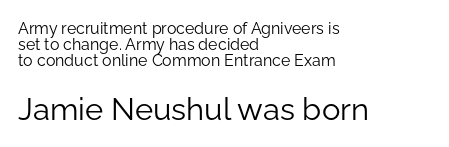
This rendering employs a face without finishing strokes, i.e., a sans-serif. Each letter keeps its own natural width here, so spacing adapts to shape. Larger block? The one below; the one above is distinctly smaller. Rendered with straight, roman letterforms. The weight would be labelled regular, book, light, or lighter still.
